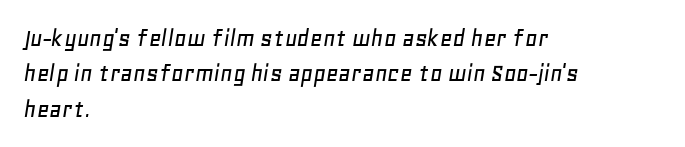
Q: Is the text italic (slanted)? A: Yes, it leans right by about 11 degrees.
Q: Is the text underlined? A: No.
Q: How is the paragraph aligned? A: Left-aligned.
Q: Is the spacing between letters normal or unusually wide? A: Normal.
Q: Is the spacing between lines tight, normal or loose? A: Normal.
